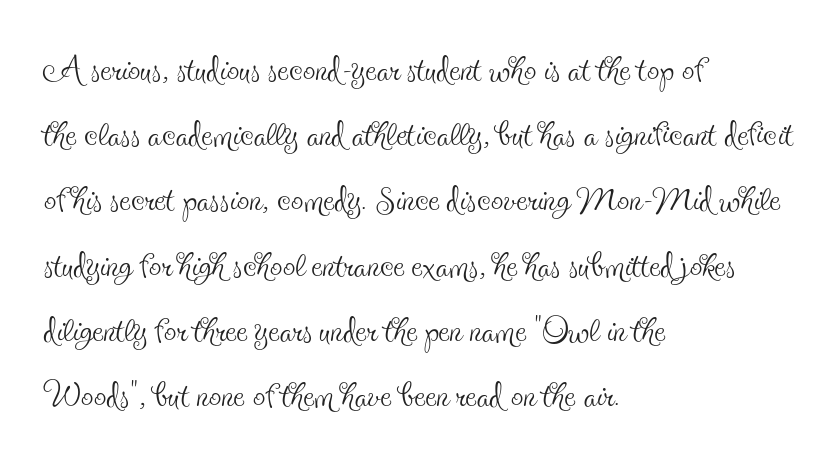
{"serif": "yes", "bold": "no", "weight": "thin", "width": "condensed", "x_height": "small", "monospaced": "no", "underline": "no", "align": "left", "line_spacing": "normal", "line_spacing_ratio": 1.33, "letter_spacing": "normal", "letter_spacing_em": 0.0, "glyph_px": 49}
